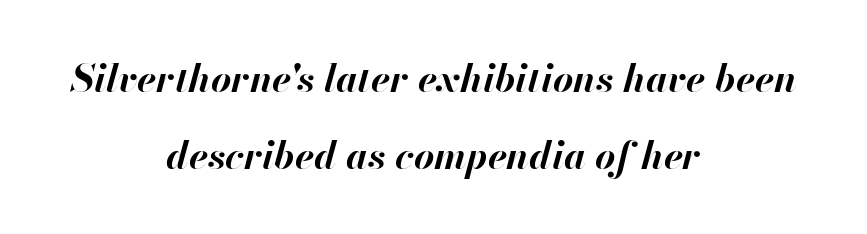
{"italic": "yes", "lean": "right", "slant_degrees": 13, "bold": "yes", "weight": "bold", "width": "normal", "stroke_contrast": "high", "x_height": "small", "monospaced": "no", "underline": "no", "align": "center", "line_spacing": "loose", "line_spacing_ratio": 1.98, "letter_spacing": "normal", "letter_spacing_em": 0.0, "glyph_px": 39}
